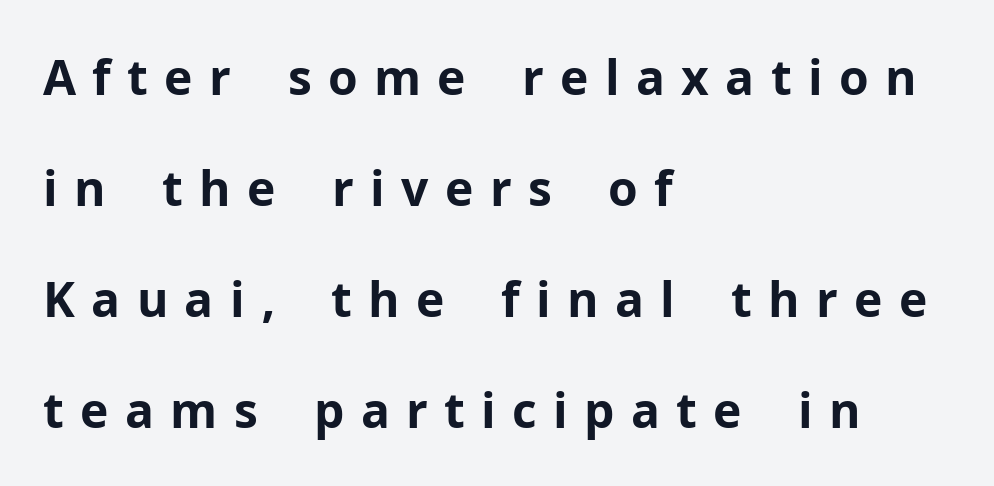
The gap between lines stays unmarked. Every row of glyphs begins at an identical x-position on the left. Heavy, bold letterforms. Proportional: the letters do not fall into vertical columns. Nope, no serifs anywhere on these letters.
